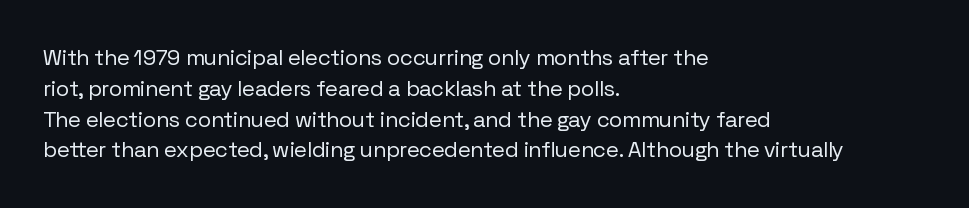
Summary of vertical rhythm: regular, with standard interline spacing. Short note: letters normally spaced. The font's upright variant was chosen for this text. Casual observation: everything's shoved over to the left.
